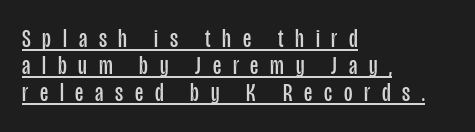
{"italic": "no", "bold": "no", "underline": "yes", "align": "left", "line_spacing": "tight", "line_spacing_ratio": 1.04, "letter_spacing": "wide", "letter_spacing_em": 0.45, "glyph_px": 26}
